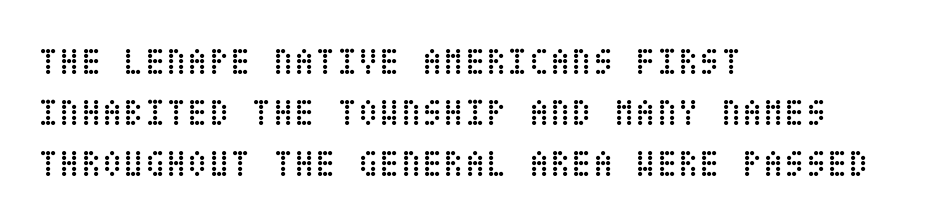
{"italic": "no", "bold": "no", "weight": "regular", "width": "condensed", "stroke_contrast": "low", "x_height": "large", "underline": "no", "align": "left", "line_spacing": "normal", "line_spacing_ratio": 1.31, "letter_spacing": "normal", "letter_spacing_em": 0.0, "glyph_px": 39}
